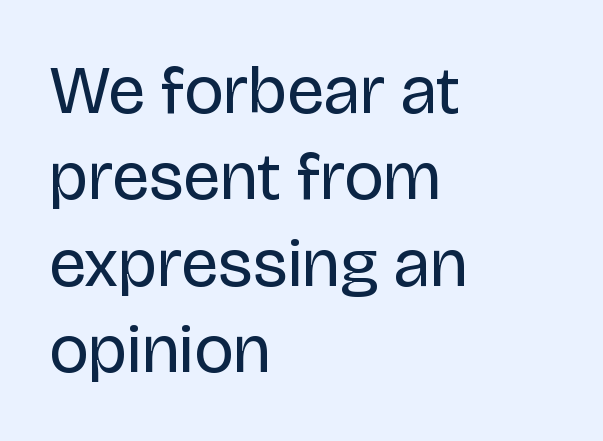
Q: Is the text bold? A: No.
Q: Is the text italic (slanted)? A: No, it is upright.
Q: Is the typeface a serif or a sans-serif typeface? A: Sans-serif.
Q: Is the text underlined? A: No.
Q: How is the paragraph aligned? A: Left-aligned.
Q: Is the spacing between letters normal or unusually wide? A: Normal.
Q: Is the spacing between lines tight, normal or loose? A: Normal.
Q: Width (condensed, normal, or wide)? A: Normal.
Q: Stroke contrast? A: Low.
Q: x-height? A: Large.
Q: Monospaced? A: No.
